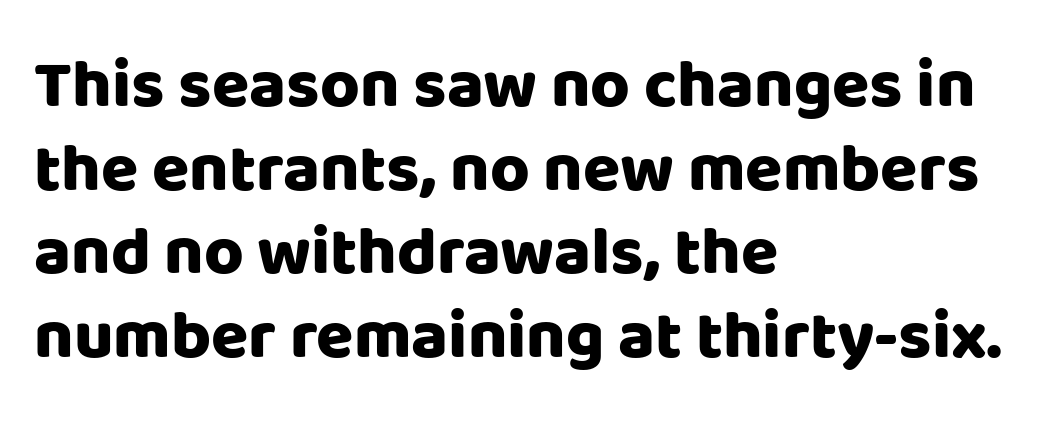
Strong, thick strokes mark this as bold type. I'd call this a sans setting — the letters go barefoot. The letters stand upright; this is a roman face. Between one letter and the next there's only the usual sliver of space. No word sits above an underline. Do the characters align in a grid? No, the font is proportional.
